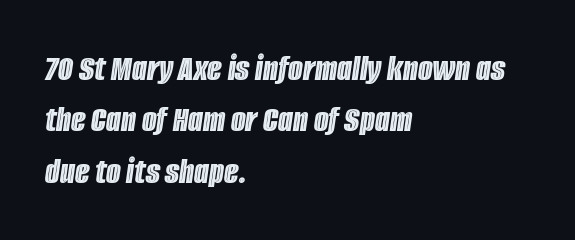
Q: Is the text italic (slanted)? A: Yes, it leans right by about 8 degrees.
Q: Is the text underlined? A: No.
Q: How is the paragraph aligned? A: Left-aligned.
Q: Is the spacing between letters normal or unusually wide? A: Normal.
Q: Is the spacing between lines tight, normal or loose? A: Normal.
Q: Width (condensed, normal, or wide)? A: Condensed.
Q: x-height? A: Large.
Q: Monospaced? A: No.
